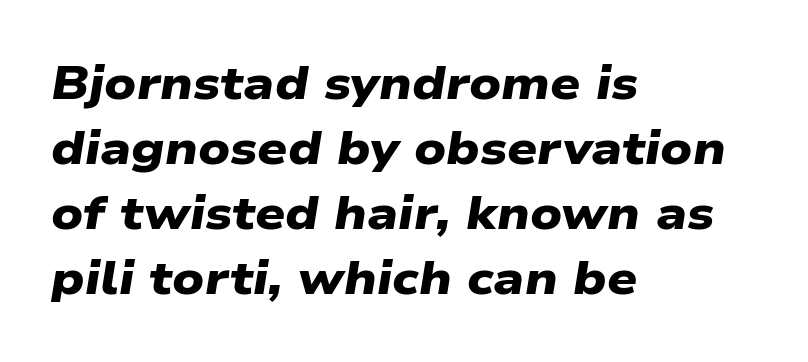
The foot of each line stays bare and open. Think of a printed novel: that variable character pitch is what you see here. This sample is left-justified, so line endings fall wherever the words run out. Strong, thick strokes mark this as bold type. This is sans-serif lettering, the kind often seen on screens and signage.
